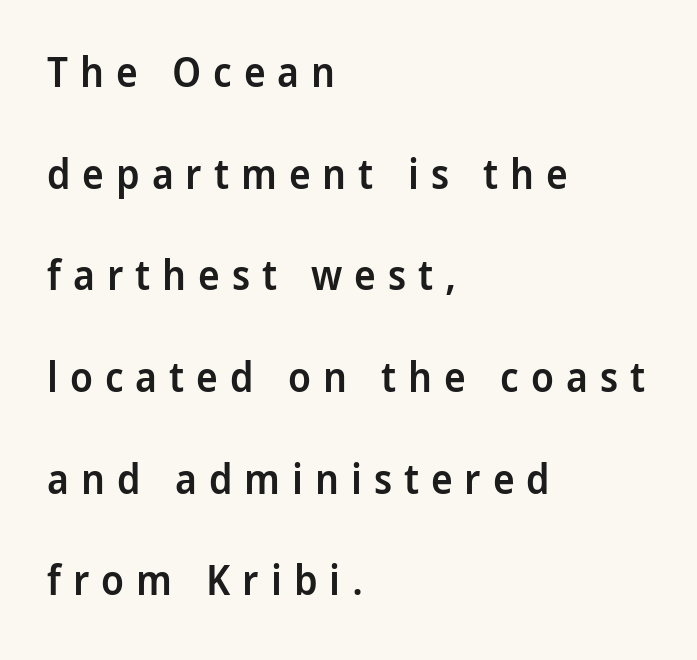
Alignment: flush left. The typeface chosen for these lines omits serifs. The typography opts for an upright posture over an oblique one. Compared with typical paragraphs, the rows here are farther apart. This rendering widens character spacing well past its baseline value. Stems and bowls a touch heavier than normal — semibold.
